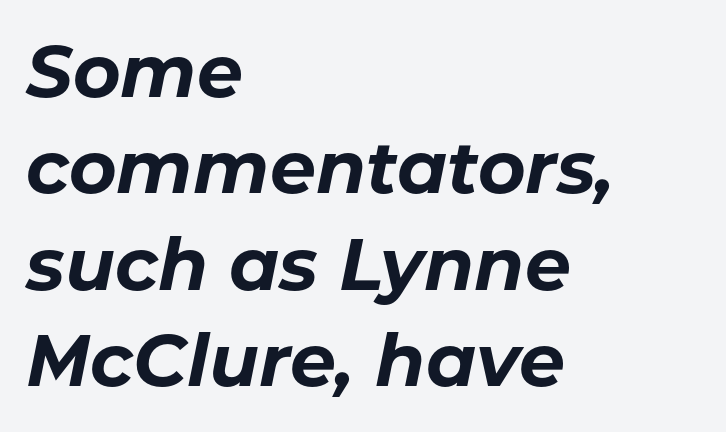
{"italic": "yes", "lean": "right", "slant_degrees": 11, "bold": "yes", "weight": "bold", "width": "normal", "stroke_contrast": "low", "x_height": "medium", "monospaced": "no", "underline": "no", "align": "left", "line_spacing": "normal", "line_spacing_ratio": 1.32, "letter_spacing": "normal", "letter_spacing_em": 0.0, "glyph_px": 73}
